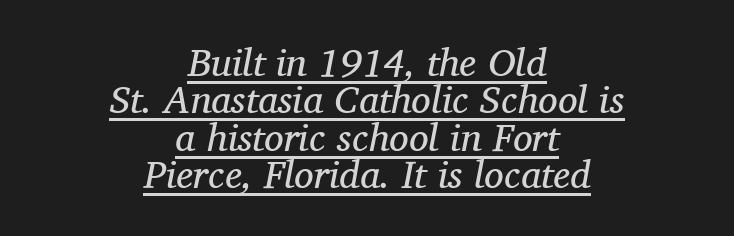
The passage shown stacks its lines with hardly any gap. Looks like regular typesetting: each glyph gets only the width it needs. Compared with a typical body face, this is equally light or lighter still. Where is the straight margin? There isn't one; the lines are centered. You can see a thin bar hugging the bottom of the glyphs.
